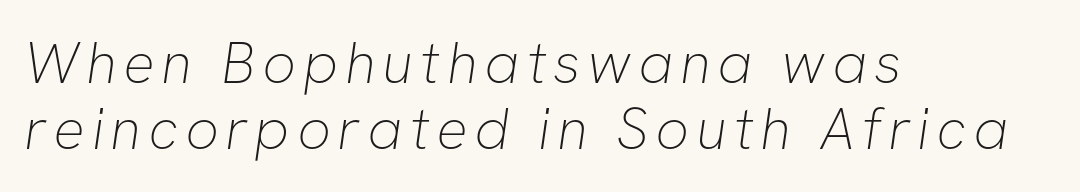
The image shows 59 px thin sans-serif type; set left-aligned, tight line spacing (1.12x), not underlined; low stroke contrast and a medium x-height.
